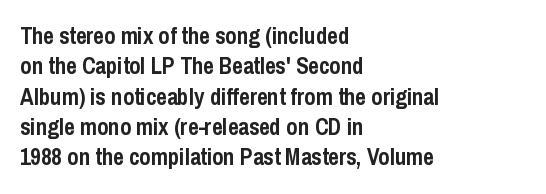
Each word holds together tightly as a unit, with standard inter-letter gaps. Typeset ragged right — the left edge is the straight one. Has an underline been added? It has not. The passage shown stacks its lines at a standard gap. A typesetter would mark this as roman, not italic. The passage shown is emphatically bold.
